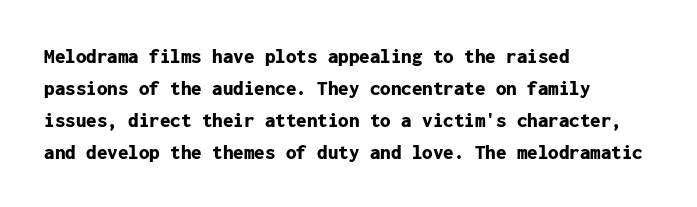
The type sits square on the baseline with zero lean. Summary of weight: heavy, a full bold. Interline gaps are of average width in this sample. The type is set solid horizontally, with unmodified tracking. Underline: absent.
